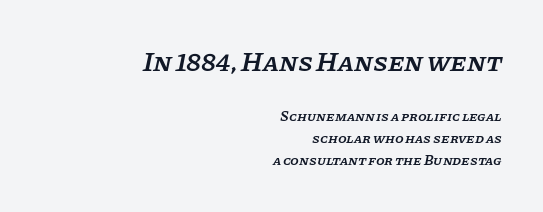
The image shows 27 px text type, italic (leaning right); set right-aligned, normal line spacing (1.58x), normal letter spacing, not underlined; the first (top) block is 1.93x larger.
